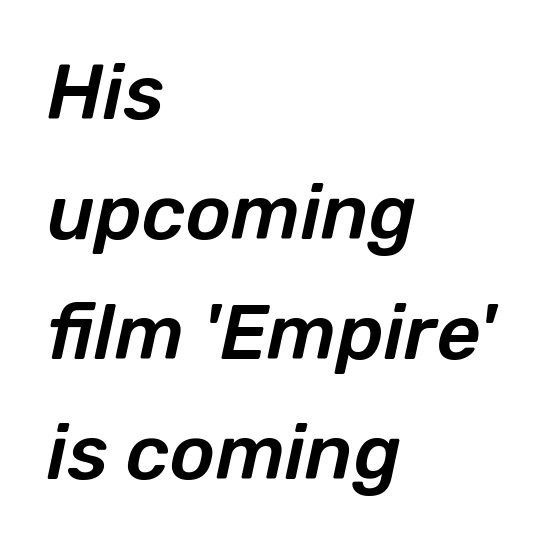
The font's italic variant was chosen for this text. Students, note that the glyphs here touch the page at normal intervals. Does the leading feel generous? No, just average. A classic flush-left, rag-right setting is used for this passage. Do the characters align in a grid? No, the font is proportional. The space directly below the letters is spotless.
